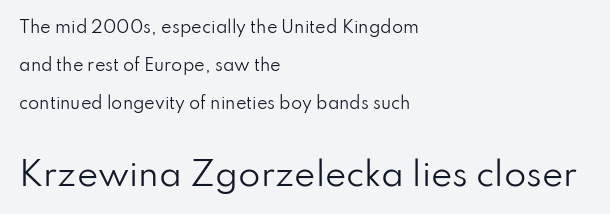
The image shows 32 px regular-weight sans-serif type, upright; set left-aligned, loose line spacing (2.36x), normal letter spacing, not underlined; the second (bottom) block is 2.0x larger; low stroke contrast and a small x-height.
